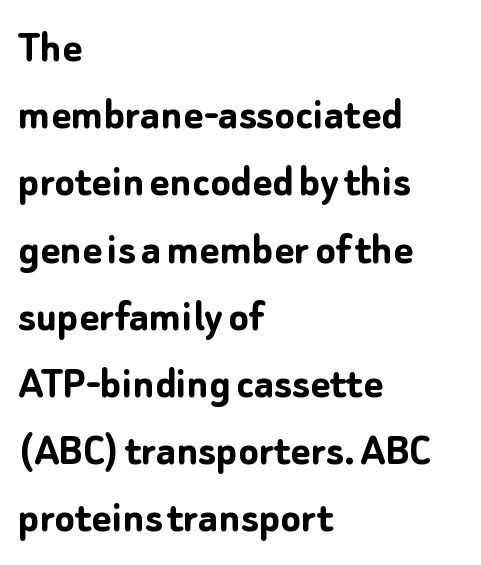
Q: Is the text bold? A: Yes.
Q: Is the text italic (slanted)? A: No, it is upright.
Q: Is the typeface a serif or a sans-serif typeface? A: Sans-serif.
Q: Is the text underlined? A: No.
Q: How is the paragraph aligned? A: Left-aligned.
Q: Is the spacing between letters normal or unusually wide? A: Normal.
Q: Is the spacing between lines tight, normal or loose? A: Normal.
Q: Width (condensed, normal, or wide)? A: Normal.
Q: Stroke contrast? A: Low.
Q: x-height? A: Medium.
Q: Monospaced? A: No.
